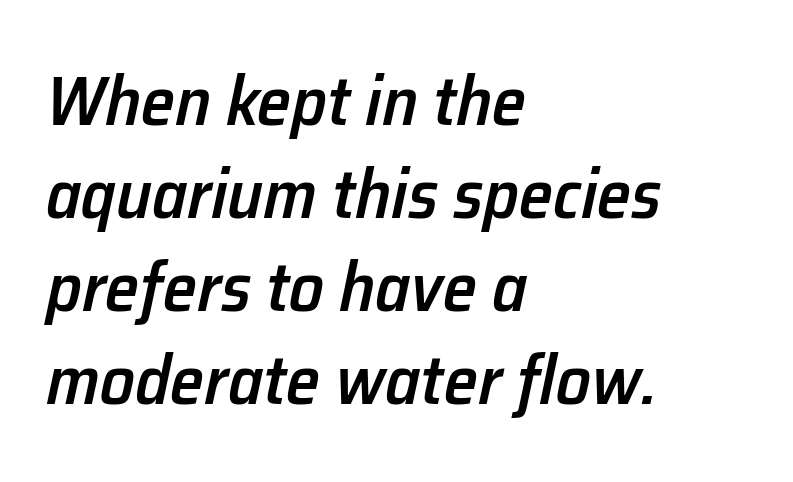
The paragraph shown leans on its left margin. Designer's note — italics engaged. The zone under the glyphs is completely vacant. A typesetter would call this proportional, since set widths differ per character. Tracking here is standard; glyphs follow each other at the usual distance.
